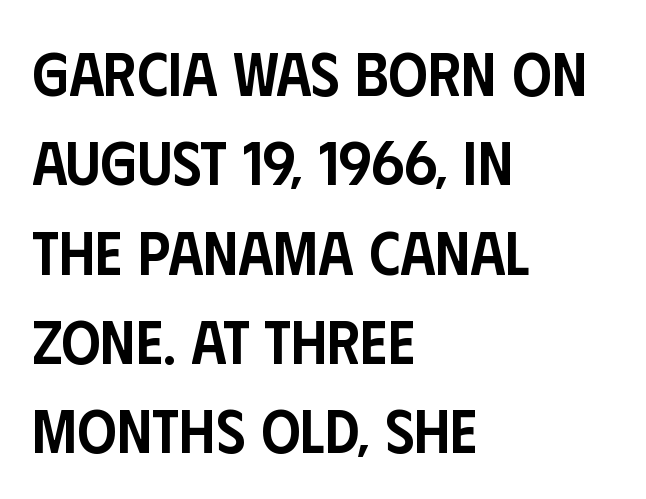
{"serif": "no", "italic": "no", "bold": "semi", "weight": "semibold", "width": "condensed", "stroke_contrast": "low", "x_height": "large", "monospaced": "no", "underline": "no", "align": "left", "line_spacing": "normal", "line_spacing_ratio": 1.44, "letter_spacing": "normal", "letter_spacing_em": 0.0, "glyph_px": 62}
